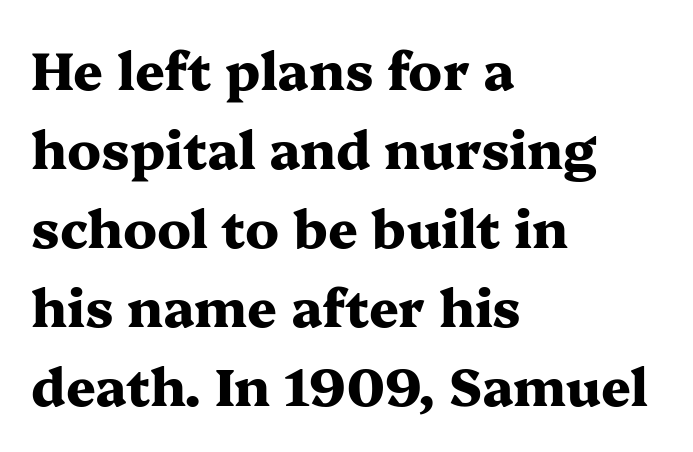
Q: Is the text bold? A: Yes.
Q: Is the text italic (slanted)? A: No, it is upright.
Q: Is the typeface a serif or a sans-serif typeface? A: Serif.
Q: Is the text underlined? A: No.
Q: How is the paragraph aligned? A: Left-aligned.
Q: Is the spacing between letters normal or unusually wide? A: Normal.
Q: Is the spacing between lines tight, normal or loose? A: Normal.
Q: Width (condensed, normal, or wide)? A: Wide.
Q: Stroke contrast? A: Medium.
Q: x-height? A: Medium.
Q: Monospaced? A: No.
